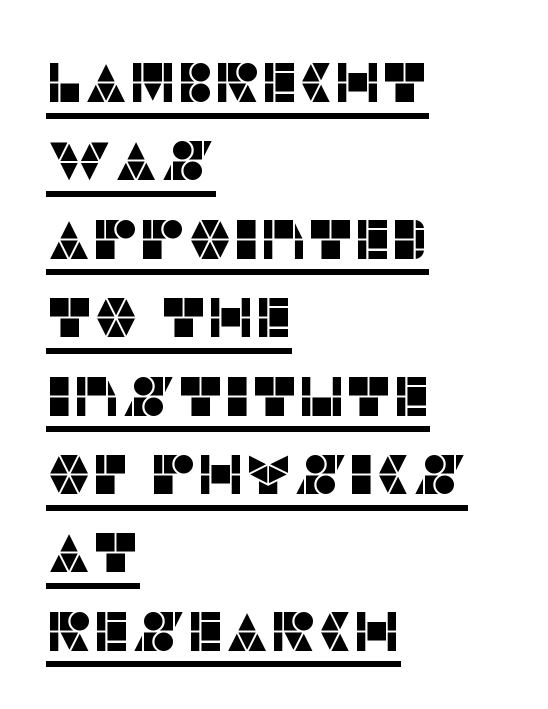
Q: Is the text italic (slanted)? A: No, it is upright.
Q: Is the typeface a serif or a sans-serif typeface? A: Sans-serif.
Q: Is the text underlined? A: Yes.
Q: How is the paragraph aligned? A: Left-aligned.
Q: Is the spacing between letters normal or unusually wide? A: Normal.
Q: Is the spacing between lines tight, normal or loose? A: Normal.
Q: Width (condensed, normal, or wide)? A: Normal.
Q: Stroke contrast? A: Low.
Q: x-height? A: Large.
Q: Monospaced? A: No.
